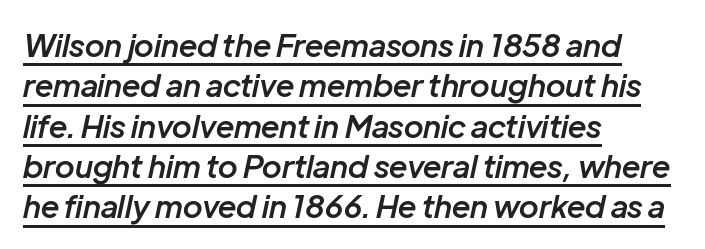
Every letter is mildly thick-stroked: semibold rather than bold. The ragged edge is on the right, which tells us the setting is flush left. Each new line begins a customary step beneath the previous one. The passage shown is typed in a proportional face where columns would drift.
